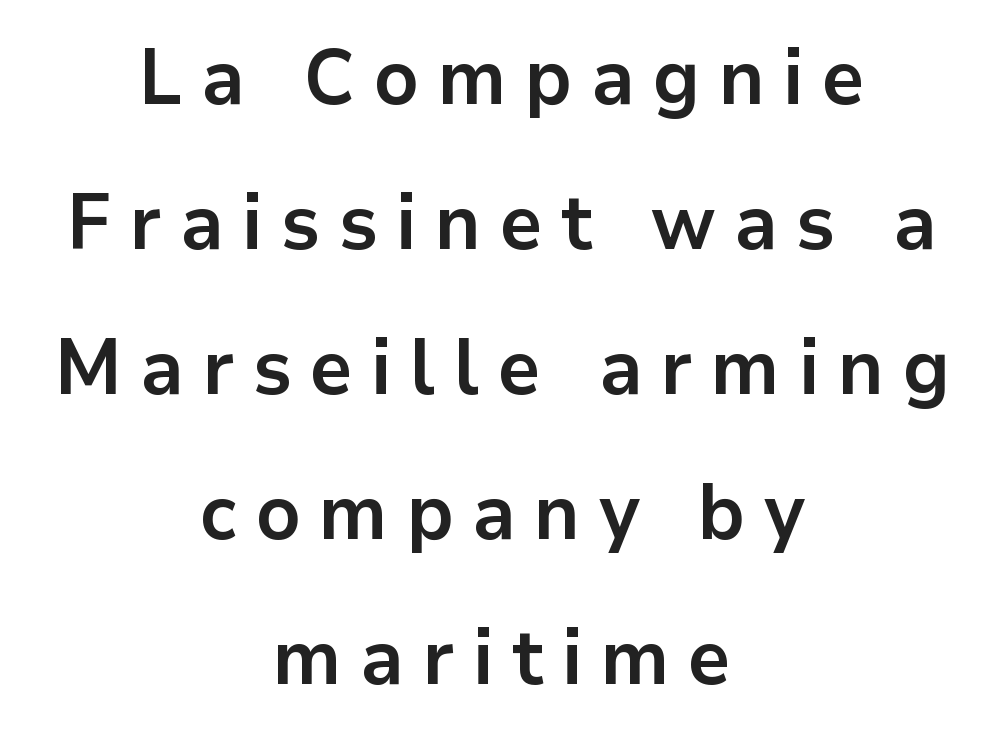
The image shows 78 px bold sans-serif type, upright; set centered, line spacing 1.86x, unusually wide letter spacing (+0.24 em), not underlined; low stroke contrast and a medium x-height.
